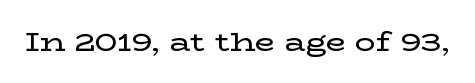
Q: Is the text italic (slanted)? A: No, it is upright.
Q: Is the text underlined? A: No.
Q: Is the spacing between letters normal or unusually wide? A: Normal.
